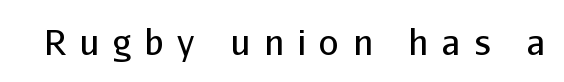
Q: Is the text bold? A: No.
Q: Is the text italic (slanted)? A: No, it is upright.
Q: Is the typeface a serif or a sans-serif typeface? A: Sans-serif.
Q: Is the text underlined? A: No.
Q: Is the spacing between letters normal or unusually wide? A: Unusually wide.
Q: Width (condensed, normal, or wide)? A: Normal.
Q: Stroke contrast? A: Low.
Q: x-height? A: Medium.
Q: Monospaced? A: No.
